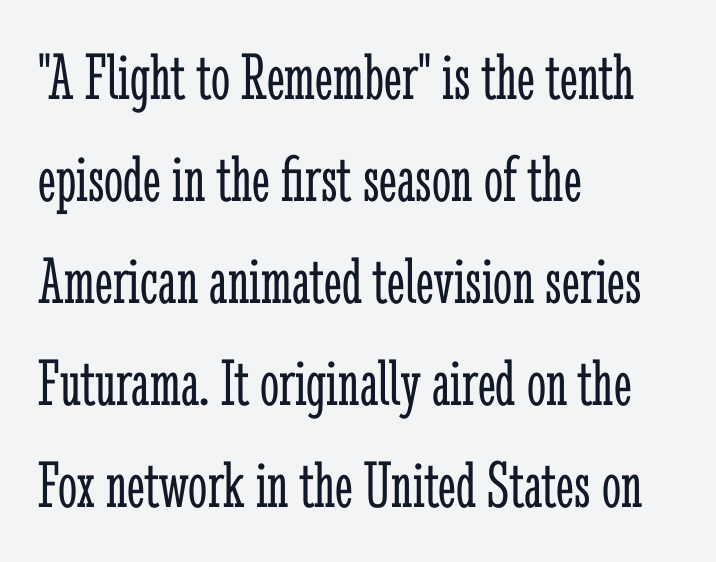
{"serif": "yes", "italic": "no", "bold": "no", "weight": "light", "width": "condensed", "stroke_contrast": "low", "x_height": "medium", "monospaced": "no", "underline": "no", "align": "left", "line_spacing": "normal", "line_spacing_ratio": 1.5, "letter_spacing": "normal", "letter_spacing_em": 0.0, "glyph_px": 68}
